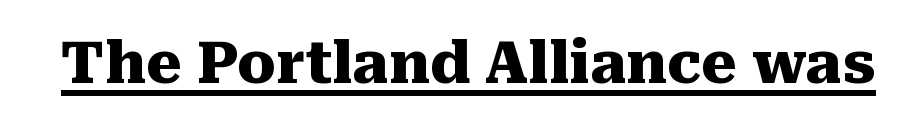
Unlike italic type, these characters show no tilt at all. Look at the stroke-to-counter ratio: heavy, a bold. You can tell from the footed stems that serif type was used. Proportional: the letters do not fall into vertical columns. These lines keep a tight, regular rhythm from letter to letter. A typographer would call this underscored text.
